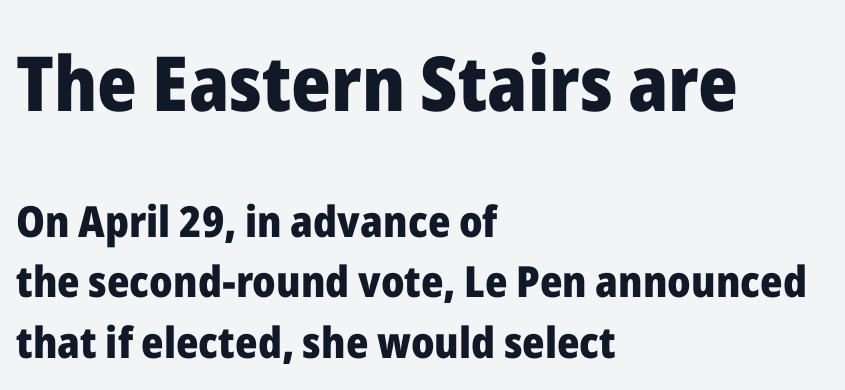
The face used here appears at its bigger size in the upper chunk. The passage shown is typed in a proportional face where columns would drift. Nobody drew a line under any word here. Notice how the stems are strictly vertical — no italics here. Each glyph is drawn with heavy, bold strokes. Does extra space separate the letters? No, they use regular spacing.
